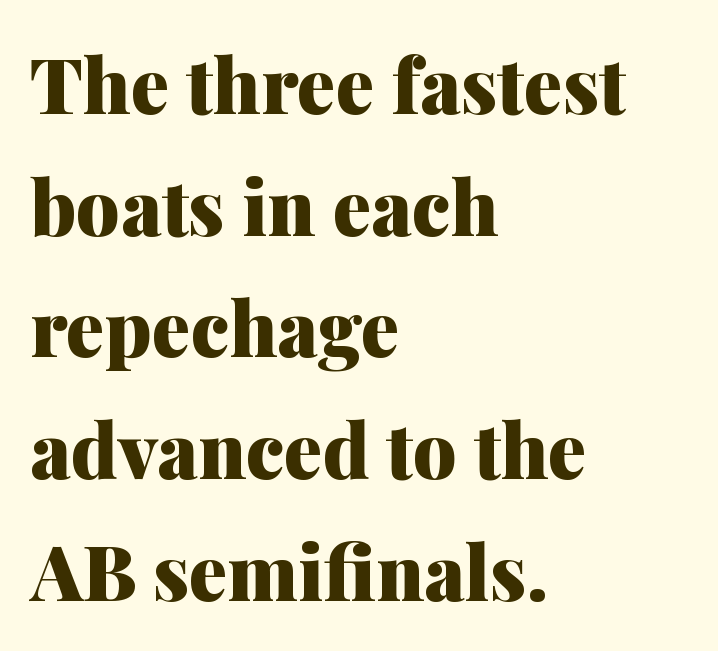
{"serif": "yes", "italic": "no", "bold": "yes", "weight": "heavy", "width": "normal", "stroke_contrast": "medium", "x_height": "medium", "monospaced": "no", "underline": "no", "align": "left", "line_spacing": "normal", "line_spacing_ratio": 1.58, "letter_spacing": "normal", "letter_spacing_em": 0.0, "glyph_px": 77}
